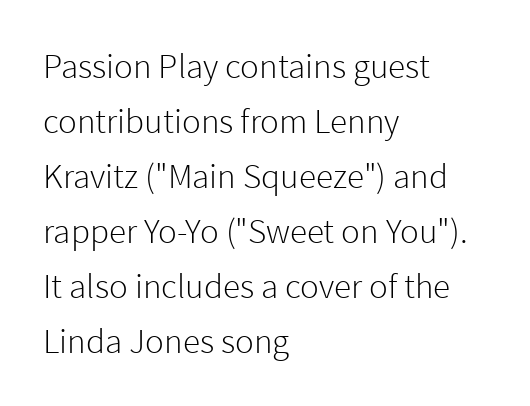
The image shows 35 px light sans-serif type, upright; set left-aligned, normal line spacing (1.57x), normal letter spacing, not underlined; a medium x-height.
